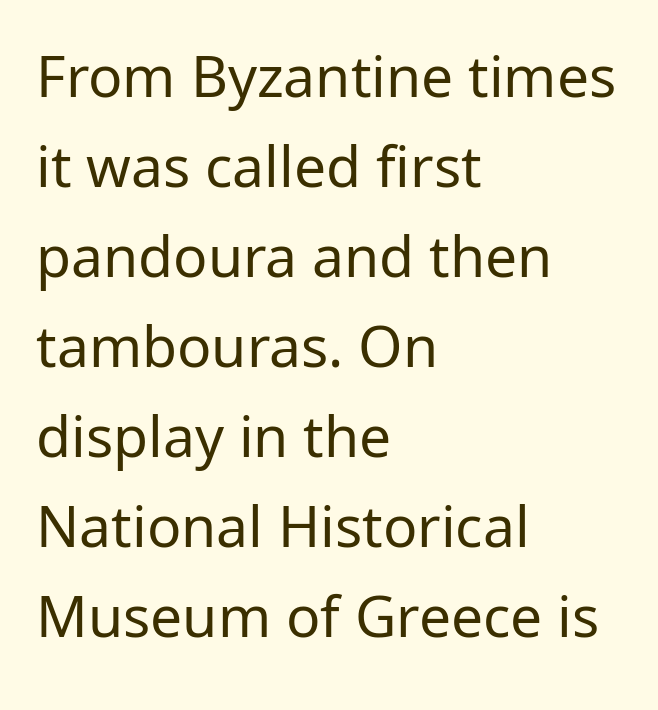
Q: Is the text bold? A: No.
Q: Is the text italic (slanted)? A: No, it is upright.
Q: Is the typeface a serif or a sans-serif typeface? A: Sans-serif.
Q: Is the text underlined? A: No.
Q: How is the paragraph aligned? A: Left-aligned.
Q: Is the spacing between letters normal or unusually wide? A: Normal.
Q: Is the spacing between lines tight, normal or loose? A: Normal.
Q: Width (condensed, normal, or wide)? A: Normal.
Q: Stroke contrast? A: Low.
Q: x-height? A: Medium.
Q: Monospaced? A: No.
